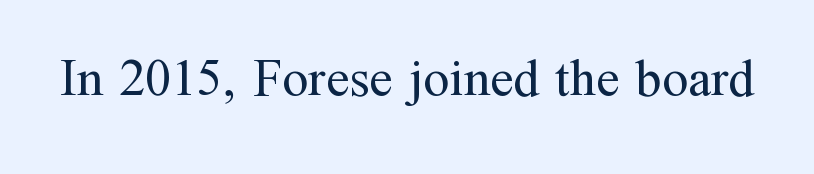
Q: Is the text bold? A: No.
Q: Is the text italic (slanted)? A: No, it is upright.
Q: Is the typeface a serif or a sans-serif typeface? A: Serif.
Q: Is the text underlined? A: No.
Q: Is the spacing between letters normal or unusually wide? A: Normal.
Q: Width (condensed, normal, or wide)? A: Normal.
Q: Stroke contrast? A: Medium.
Q: x-height? A: Medium.
Q: Monospaced? A: No.
